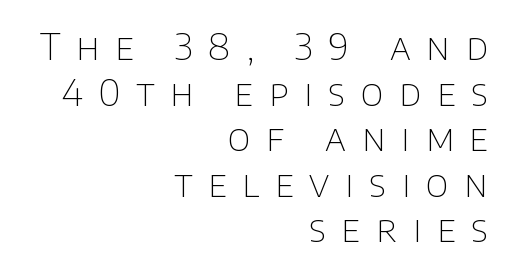
{"serif": "no", "italic": "no", "bold": "no", "weight": "thin", "width": "normal", "stroke_contrast": "low", "x_height": "large", "monospaced": "no", "underline": "no", "align": "right", "line_spacing_ratio": 1.23, "letter_spacing": "wide", "letter_spacing_em": 0.43, "glyph_px": 37}
